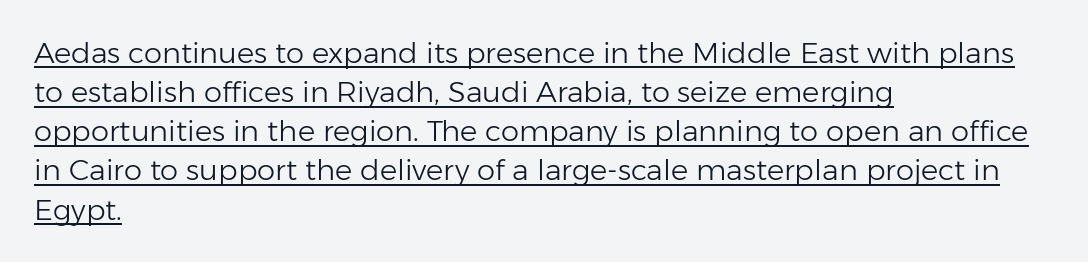
Q: Is the text bold? A: No.
Q: Is the text italic (slanted)? A: No, it is upright.
Q: Is the typeface a serif or a sans-serif typeface? A: Sans-serif.
Q: Is the text underlined? A: Yes.
Q: How is the paragraph aligned? A: Left-aligned.
Q: Is the spacing between letters normal or unusually wide? A: Normal.
Q: Is the spacing between lines tight, normal or loose? A: Normal.
Q: Width (condensed, normal, or wide)? A: Normal.
Q: Stroke contrast? A: Low.
Q: x-height? A: Medium.
Q: Monospaced? A: No.
